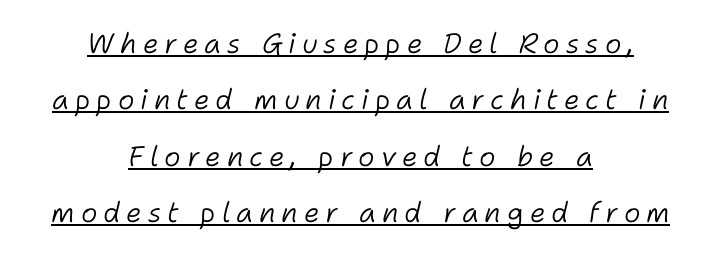
{"italic": "yes", "lean": "right", "slant_degrees": 11, "bold": "no", "weight": "light", "width": "normal", "stroke_contrast": "low", "x_height": "medium", "monospaced": "no", "underline": "yes", "align": "center", "line_spacing": "loose", "line_spacing_ratio": 2.01, "letter_spacing": "wide", "letter_spacing_em": 0.21, "glyph_px": 28}
